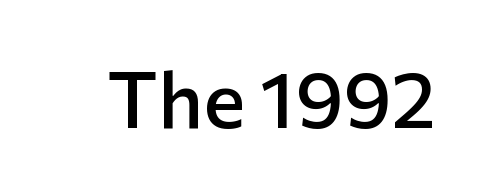
{"serif": "no", "italic": "no", "bold": "semi", "weight": "semibold", "width": "normal", "stroke_contrast": "low", "x_height": "medium", "monospaced": "no", "underline": "no", "letter_spacing": "normal", "letter_spacing_em": 0.0, "glyph_px": 79}
